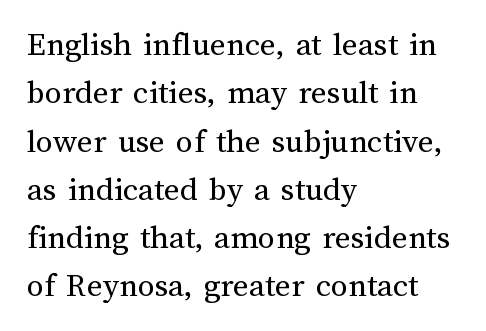
{"italic": "no", "bold": "no", "weight": "regular", "width": "normal", "stroke_contrast": "medium", "x_height": "medium", "monospaced": "no", "underline": "no", "align": "left", "line_spacing": "normal", "line_spacing_ratio": 1.42, "letter_spacing": "normal", "letter_spacing_em": 0.0, "glyph_px": 34}
